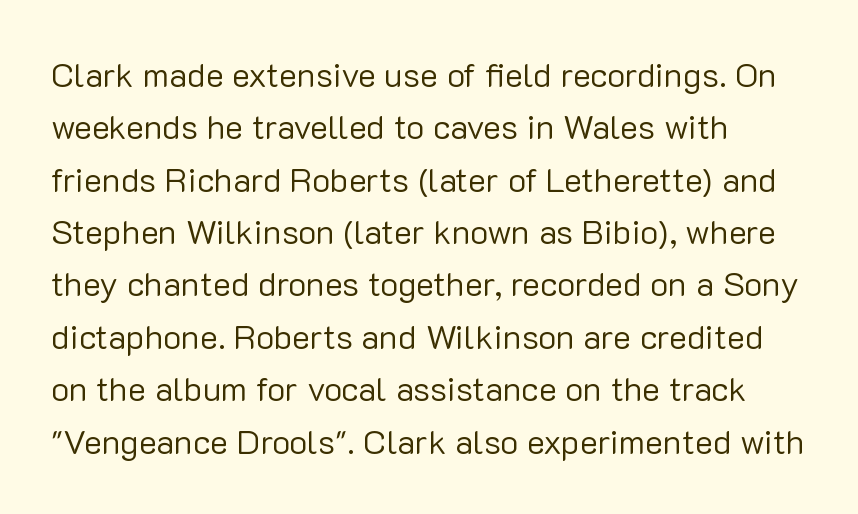
Does the type have serifs? No, each stem ends abruptly. The face used here is proportionally spaced, like ordinary book or web type. Summary of weight: not heavy and not bold. The passage is arranged the way most books set body copy — flush left. The vertical gap from one line to the next is medium.
